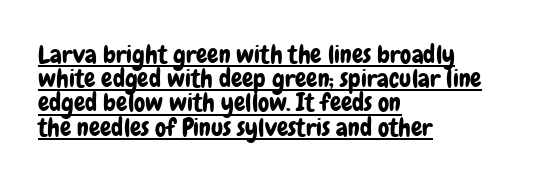
It's the straight-up-and-down kind of type. The rendering anchors every line to the left-hand side. You can see a thin bar hugging the bottom of the glyphs. The rendering keeps characters at their native spacing. The designer dialed line spacing down below the default.
